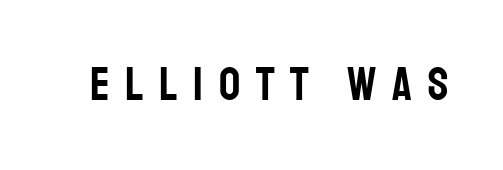
Grotesque or geometric, the face here clearly has no serifs. This sample has the flowing, uneven cadence of proportional lettering. Nope, not italic — everything's standing straight. Short note: letters widely spaced.
